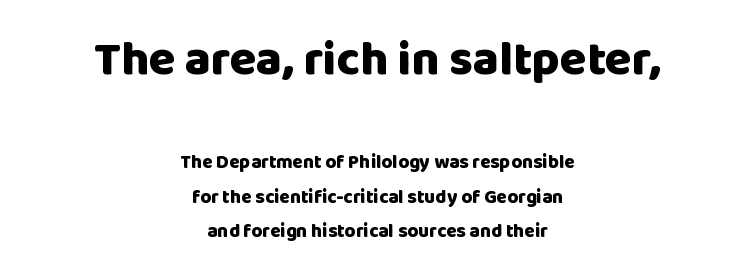
The rendering positions every line midway between the sides. Caption: bold face, heavy strokes. Varying glyph widths throughout — classic text-font behaviour. Designer's note — italics off, roman on. Which chunk is bigger? The first one — the top block dwarfs the bottom.
